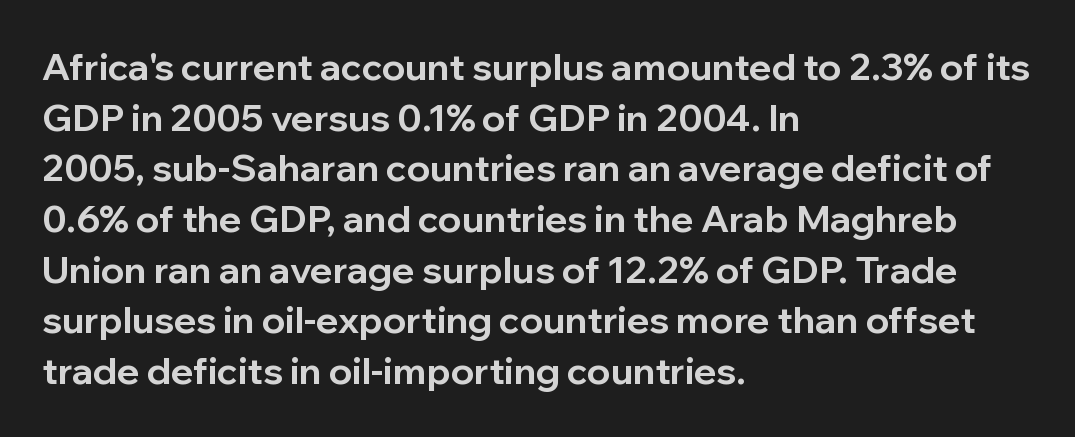
The image shows 37 px bold sans-serif type, upright; set left-aligned, normal line spacing (1.37x), normal letter spacing, not underlined; low stroke contrast and a medium x-height.
